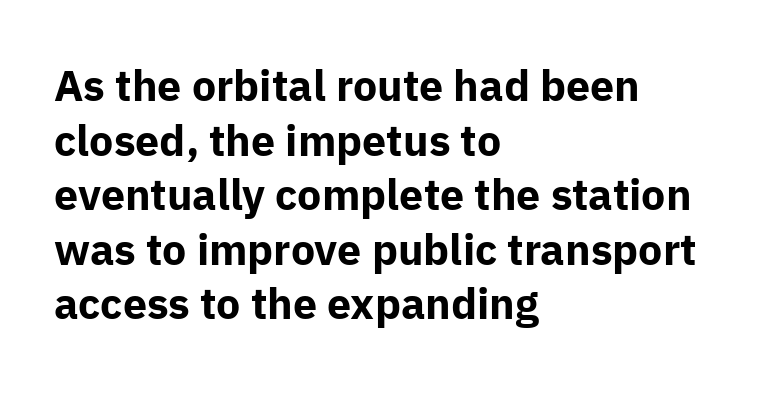
{"serif": "no", "italic": "no", "bold": "yes", "weight": "bold", "width": "normal", "stroke_contrast": "low", "x_height": "medium", "monospaced": "no", "underline": "no", "align": "left", "line_spacing": "normal", "line_spacing_ratio": 1.27, "letter_spacing": "normal", "letter_spacing_em": 0.0, "glyph_px": 43}
